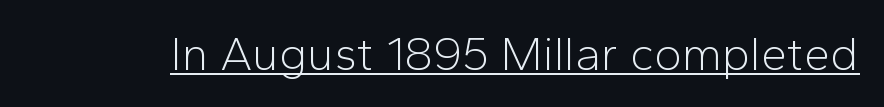
{"serif": "no", "italic": "no", "bold": "no", "weight": "light", "width": "normal", "stroke_contrast": "low", "x_height": "medium", "monospaced": "no", "underline": "yes", "letter_spacing": "normal", "letter_spacing_em": 0.0, "glyph_px": 47}
